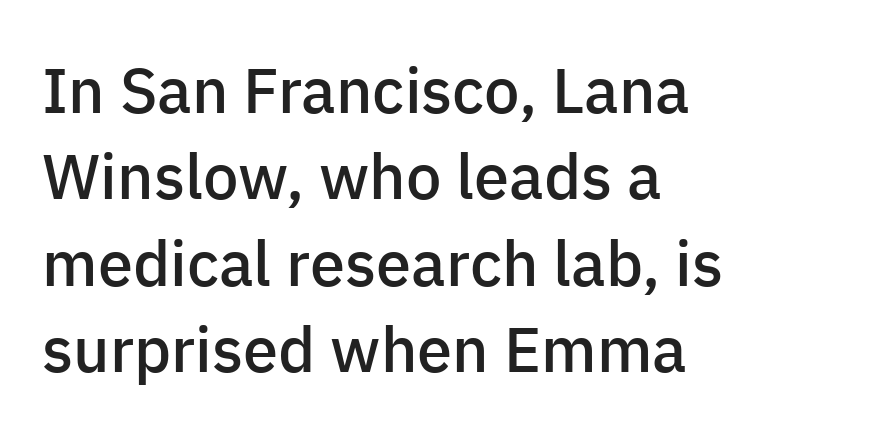
{"serif": "no", "italic": "no", "bold": "semi", "weight": "semibold", "width": "normal", "stroke_contrast": "low", "x_height": "medium", "monospaced": "no", "underline": "no", "align": "left", "line_spacing": "normal", "line_spacing_ratio": 1.37, "letter_spacing": "normal", "letter_spacing_em": 0.0, "glyph_px": 63}
